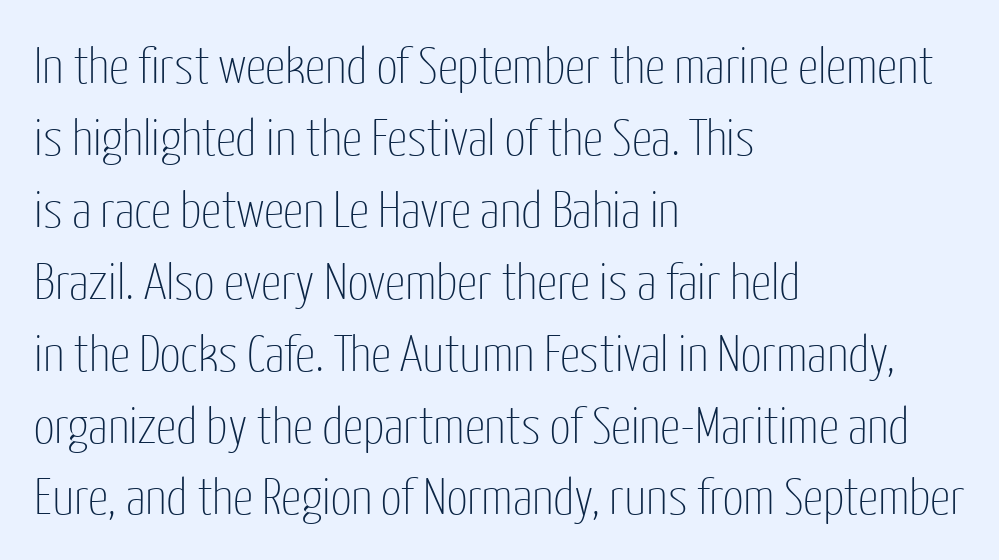
The image shows 51 px thin, condensed sans-serif type, upright; set left-aligned, normal line spacing (1.41x), normal letter spacing, not underlined; low stroke contrast and a medium x-height.
